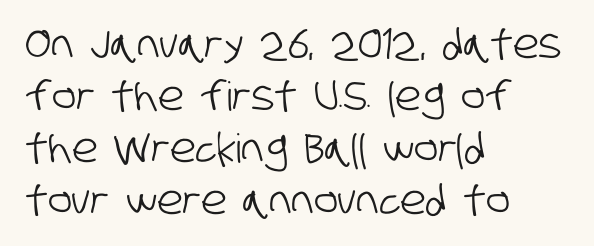
Q: Is the typeface a serif or a sans-serif typeface? A: Sans-serif.
Q: Is the text underlined? A: No.
Q: How is the paragraph aligned? A: Left-aligned.
Q: Is the spacing between letters normal or unusually wide? A: Normal.
Q: Is the spacing between lines tight, normal or loose? A: Normal.
Q: Width (condensed, normal, or wide)? A: Condensed.
Q: Stroke contrast? A: Low.
Q: x-height? A: Large.
Q: Monospaced? A: No.
